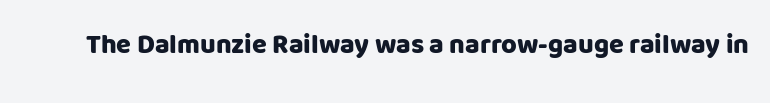
The image shows 27 px bold type, upright; set normal letter spacing, not underlined.
